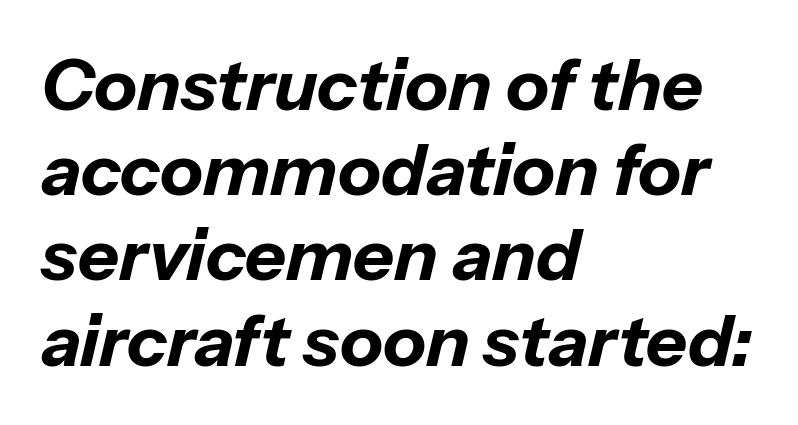
Students, note that the glyphs here touch the page at normal intervals. I'd describe the lettering as bold — thick and assertive. This sample has the flowing, uneven cadence of proportional lettering. The compositor pushed each line to the left boundary. Descender tails drop into unmarked territory. Slanted lettering throughout.
